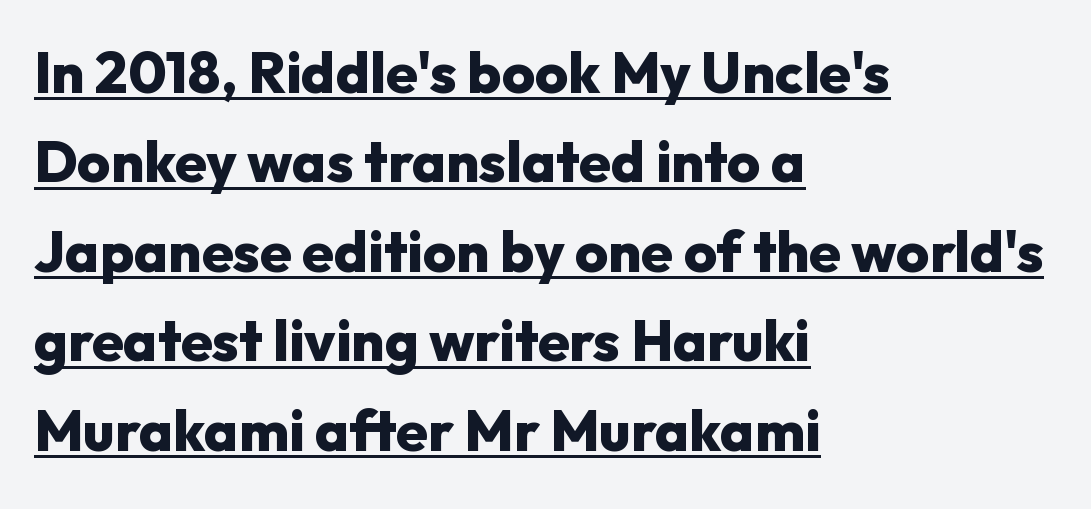
{"serif": "no", "italic": "no", "bold": "yes", "weight": "heavy", "width": "normal", "stroke_contrast": "low", "x_height": "medium", "monospaced": "no", "underline": "yes", "align": "left", "line_spacing": "normal", "line_spacing_ratio": 1.57, "letter_spacing": "normal", "letter_spacing_em": 0.0, "glyph_px": 57}
